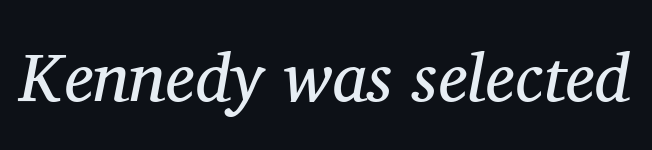
Q: Is the text bold? A: No.
Q: Is the text italic (slanted)? A: Yes, it leans right by about 11 degrees.
Q: Is the typeface a serif or a sans-serif typeface? A: Serif.
Q: Is the text underlined? A: No.
Q: Is the spacing between letters normal or unusually wide? A: Normal.
Q: Width (condensed, normal, or wide)? A: Normal.
Q: Stroke contrast? A: Medium.
Q: x-height? A: Medium.
Q: Monospaced? A: No.
